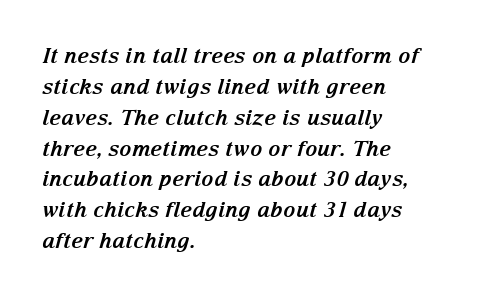
{"italic": "yes", "lean": "right", "slant_degrees": 15, "bold": "yes", "underline": "no", "align": "left", "line_spacing": "normal", "line_spacing_ratio": 1.47, "letter_spacing": "normal", "letter_spacing_em": 0.0, "glyph_px": 21}
